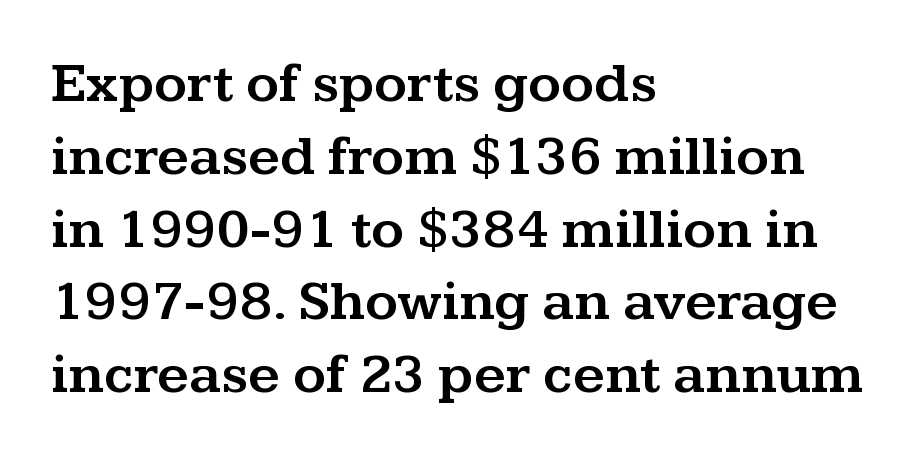
{"serif": "yes", "italic": "no", "width": "wide", "stroke_contrast": "medium", "x_height": "medium", "monospaced": "no", "underline": "no", "align": "left", "line_spacing": "normal", "line_spacing_ratio": 1.3, "letter_spacing": "normal", "letter_spacing_em": 0.0, "glyph_px": 56}
